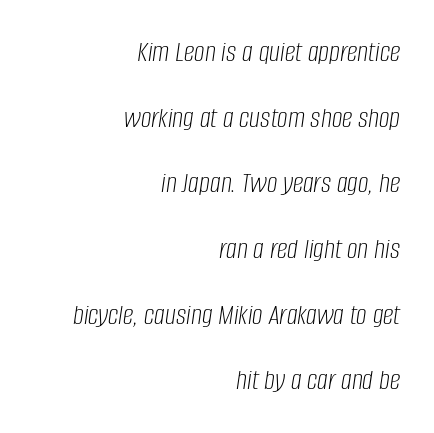
Q: Is the text bold? A: No.
Q: Is the text italic (slanted)? A: Yes, it leans right by about 8 degrees.
Q: Is the text underlined? A: No.
Q: How is the paragraph aligned? A: Right-aligned.
Q: Is the spacing between letters normal or unusually wide? A: Normal.
Q: Is the spacing between lines tight, normal or loose? A: Loose.
Q: Width (condensed, normal, or wide)? A: Condensed.
Q: Stroke contrast? A: Low.
Q: x-height? A: Large.
Q: Monospaced? A: No.
